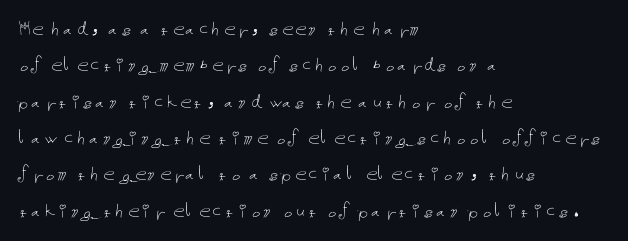
Q: Is the text bold? A: No.
Q: Is the text italic (slanted)? A: No, it is upright.
Q: Is the text underlined? A: No.
Q: How is the paragraph aligned? A: Left-aligned.
Q: Is the spacing between letters normal or unusually wide? A: Normal.
Q: Is the spacing between lines tight, normal or loose? A: Normal.
